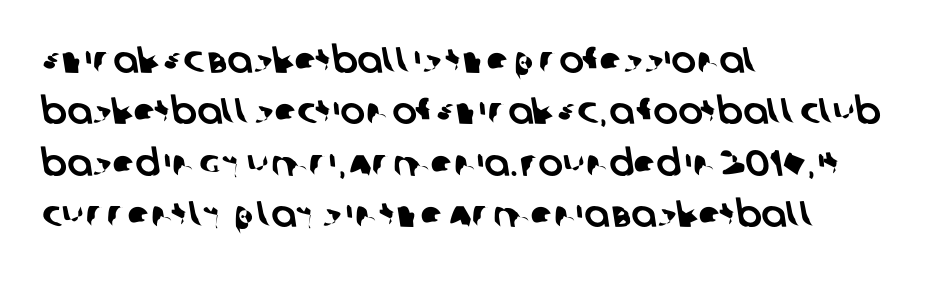
{"serif": "no", "width": "normal", "stroke_contrast": "low", "x_height": "large", "monospaced": "no", "underline": "no", "align": "left", "line_spacing": "normal", "line_spacing_ratio": 1.39, "letter_spacing": "normal", "letter_spacing_em": 0.0, "glyph_px": 37}
